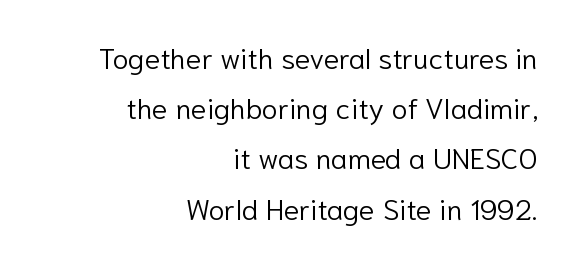
The image shows 29 px light sans-serif type, upright; set right-aligned, line spacing 1.73x, normal letter spacing, not underlined; low stroke contrast and a medium x-height.
